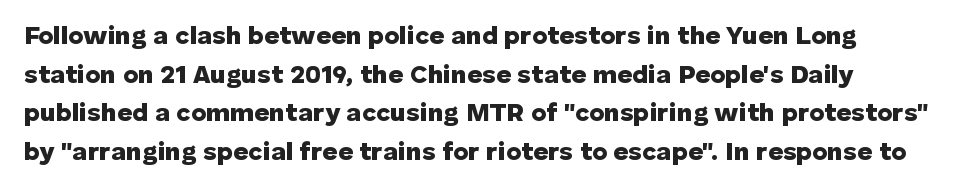
{"italic": "no", "bold": "yes", "underline": "no", "line_spacing": "normal", "line_spacing_ratio": 1.49, "letter_spacing": "normal", "letter_spacing_em": 0.0, "glyph_px": 26}
